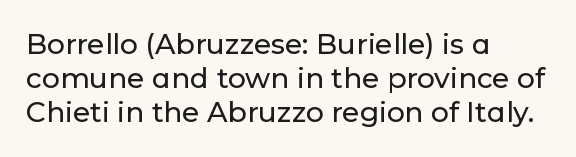
Q: Is the text italic (slanted)? A: No, it is upright.
Q: Is the typeface a serif or a sans-serif typeface? A: Sans-serif.
Q: Is the text underlined? A: No.
Q: How is the paragraph aligned? A: Left-aligned.
Q: Is the spacing between letters normal or unusually wide? A: Normal.
Q: Width (condensed, normal, or wide)? A: Normal.
Q: Stroke contrast? A: Low.
Q: x-height? A: Medium.
Q: Monospaced? A: No.
